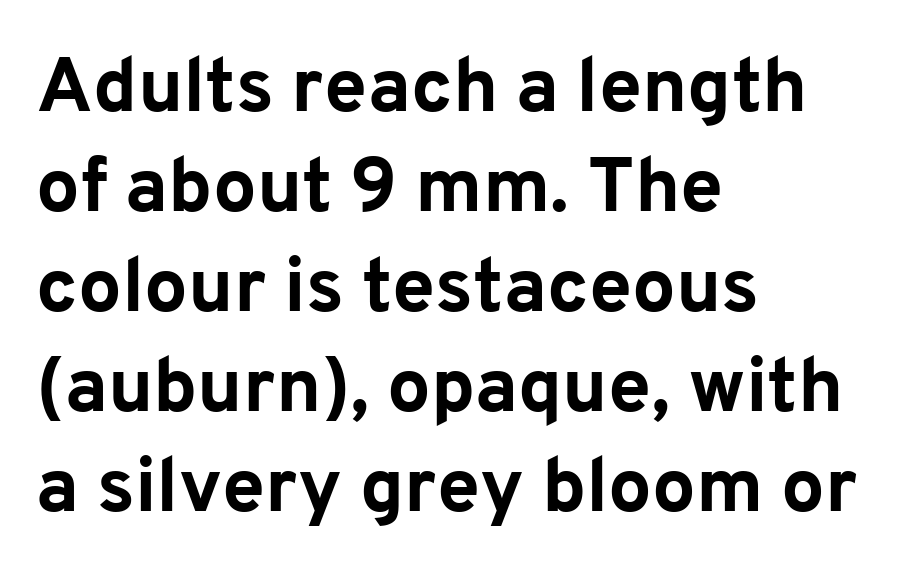
Q: Is the text bold? A: Yes.
Q: Is the text italic (slanted)? A: No, it is upright.
Q: Is the typeface a serif or a sans-serif typeface? A: Sans-serif.
Q: Is the text underlined? A: No.
Q: How is the paragraph aligned? A: Left-aligned.
Q: Is the spacing between letters normal or unusually wide? A: Normal.
Q: Is the spacing between lines tight, normal or loose? A: Normal.
Q: Width (condensed, normal, or wide)? A: Normal.
Q: Stroke contrast? A: Low.
Q: x-height? A: Medium.
Q: Monospaced? A: No.
